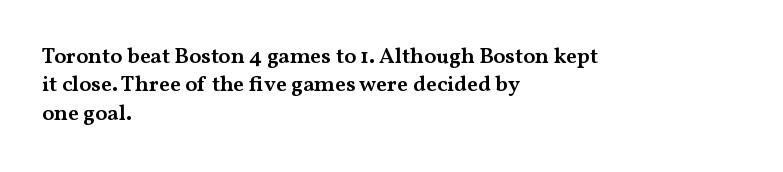
Q: Is the text bold? A: Semi-bold.
Q: Is the text italic (slanted)? A: No, it is upright.
Q: Is the text underlined? A: No.
Q: How is the paragraph aligned? A: Left-aligned.
Q: Is the spacing between letters normal or unusually wide? A: Normal.
Q: Is the spacing between lines tight, normal or loose? A: Normal.
